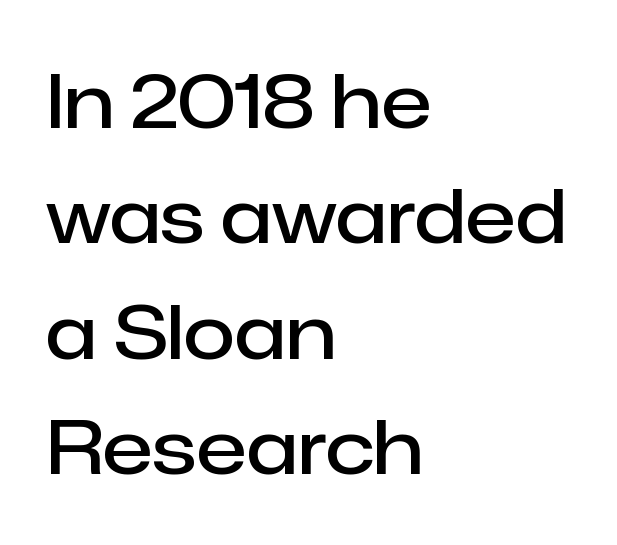
{"serif": "no", "italic": "no", "bold": "semi", "weight": "semibold", "width": "normal", "stroke_contrast": "low", "x_height": "medium", "monospaced": "no", "underline": "no", "align": "left", "line_spacing": "normal", "line_spacing_ratio": 1.54, "letter_spacing": "normal", "letter_spacing_em": 0.0, "glyph_px": 75}
